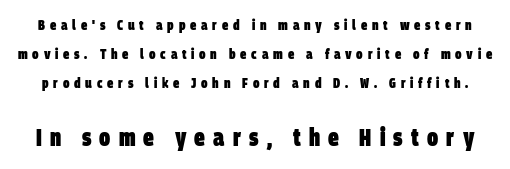
The image shows 24 px bold type; set loose line spacing (2.07x), unusually wide letter spacing (+0.34 em), not underlined; the second (bottom) block is 1.71x larger.
